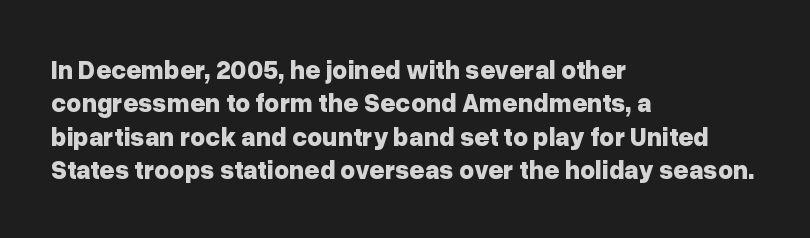
In terms of posture, this sample is upright. Look at the stroke-to-counter ratio: heavy, a bold. Notice how descenders clear the ascenders below comfortably — that's standard leading. The zone under the glyphs is completely vacant. The rendering keeps characters at their native spacing.
